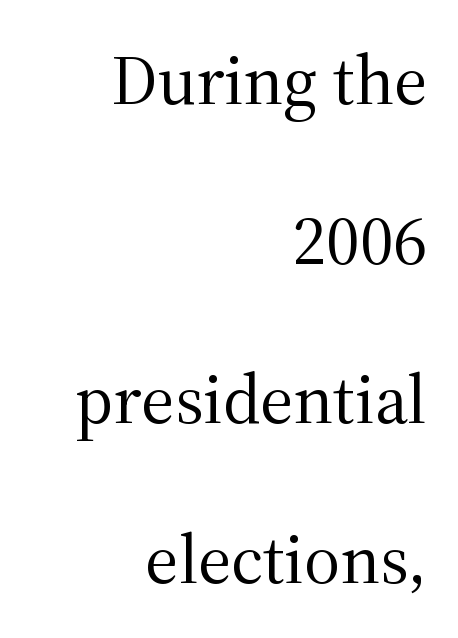
Yep, those are serifs on the letters. Typeset ragged left — the right edge is the straight one. The rendering uses a large line-height, opening up the rows. Each letter keeps its own natural width here, so spacing adapts to shape. Nobody touched the tracking dial on this one.
